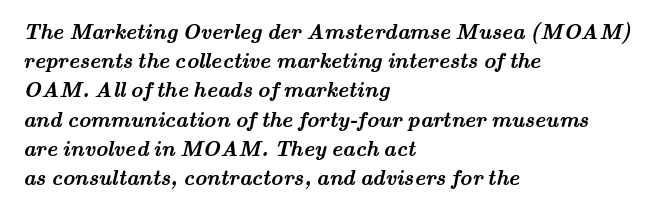
Set as a true bold cut, around the 700 mark. How would I describe the line gaps? Plain and ordinary. The lines are quadded left. Descenders hang freely into open space. Characters follow at the spacing the type designer built in.
